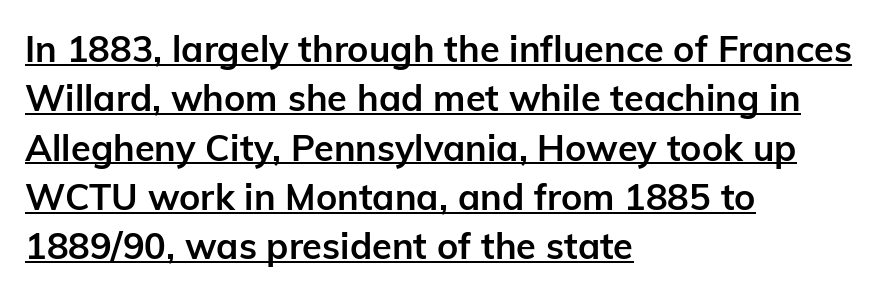
The image shows 36 px semibold sans-serif type, upright; set left-aligned, normal line spacing (1.37x), normal letter spacing, underlined; low stroke contrast and a medium x-height.
